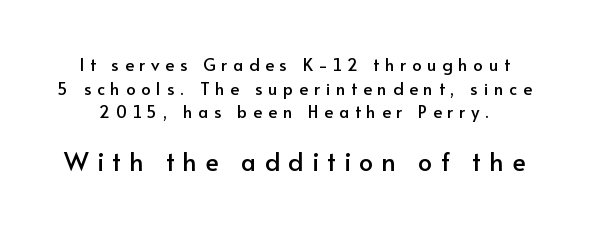
The line texture is sparse and dotted thanks to wide tracking. Letters rest on an invisible, unmarked baseline. Vertical strokes here are truly vertical. The passage shown begins with its smaller block and ends with its larger one. The vertical gap from one line to the next is medium.
